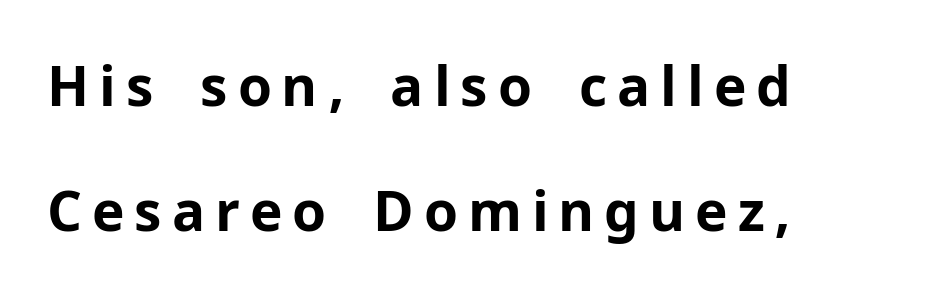
Notice how the stems are strictly vertical — no italics here. Type style note: lacks serifs. Proportional: the letters do not fall into vertical columns. Regarding leading, the lines here are spaced well apart. Quick note: underline off.
